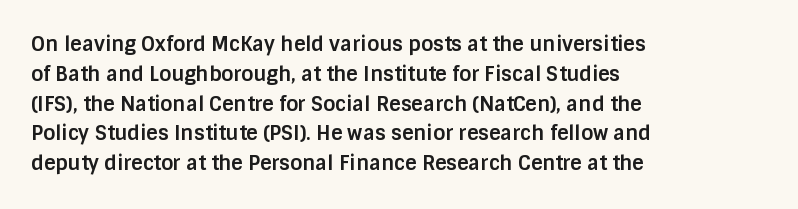
Q: Is the text bold? A: Yes.
Q: Is the text italic (slanted)? A: No, it is upright.
Q: Is the text underlined? A: No.
Q: How is the paragraph aligned? A: Left-aligned.
Q: Is the spacing between letters normal or unusually wide? A: Normal.
Q: Is the spacing between lines tight, normal or loose? A: Normal.
